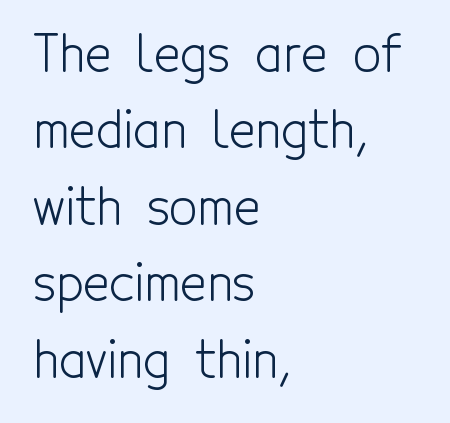
Upright lettering throughout. The typeface chosen for these lines omits serifs. Is the stroke heavy? The answer is a plain regular-or-lighter. The passage shown is typed in a proportional face where columns would drift.
